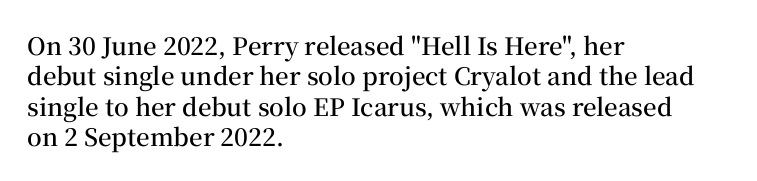
The paragraph shown leans on its left margin. A bit beefed up — I'd call it semibold rather than bold. The area under the type is left untouched. The horizontal fit of the characters is conventional and even. Students, observe: this is what conventionally led text looks like.
